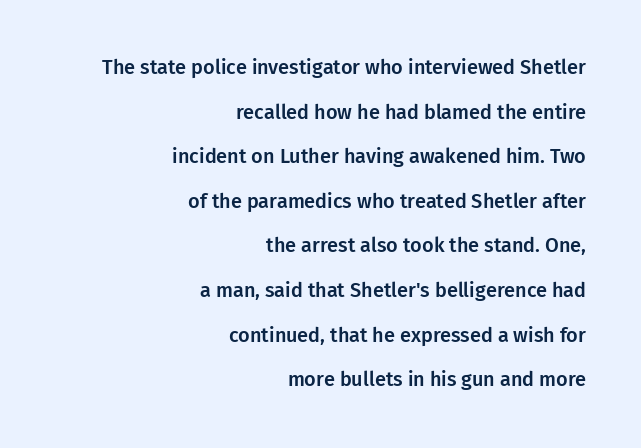
The words here are not underlined. This is the regular roman posture of the typeface. The space between consecutive lines is lavish. Caption: multi-line text, flush right, ragged left. This rendering leaves character spacing at its baseline value.
